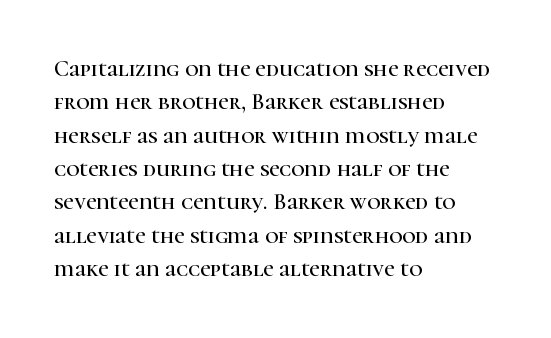
{"italic": "no", "underline": "no", "align": "left", "line_spacing": "normal", "line_spacing_ratio": 1.45, "letter_spacing": "normal", "letter_spacing_em": 0.0, "glyph_px": 23}
